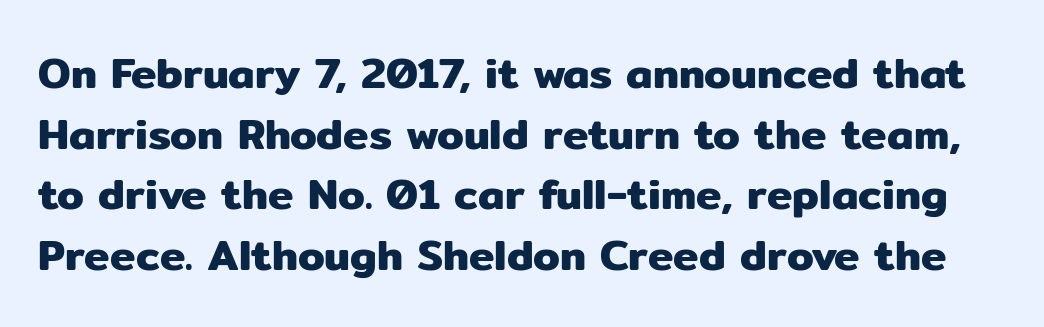
Q: Is the text italic (slanted)? A: No, it is upright.
Q: Is the typeface a serif or a sans-serif typeface? A: Sans-serif.
Q: Is the text underlined? A: No.
Q: Is the spacing between letters normal or unusually wide? A: Normal.
Q: Is the spacing between lines tight, normal or loose? A: Normal.
Q: Width (condensed, normal, or wide)? A: Normal.
Q: Stroke contrast? A: Low.
Q: x-height? A: Medium.
Q: Monospaced? A: No.
